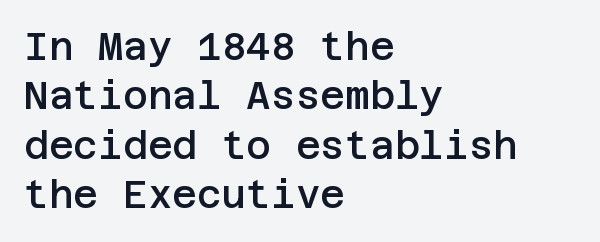
Evenly set lines give the paragraph a standard silhouette. Is the type bold? Partly — it's a semibold, heavier than regular but not fully bold. This is sans-serif lettering, the kind often seen on screens and signage. Italic? Not at all — the glyphs are vertical.
